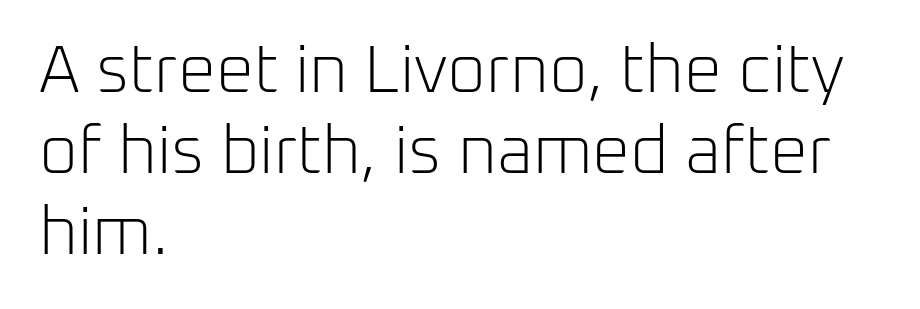
Think of a printed novel: that variable character pitch is what you see here. Weight: not bold — regular or lighter. This sample is left-justified, so line endings fall wherever the words run out. Unlike italic type, these characters show no tilt at all. The tracking reads as untouched default to a designer's eye. What kind of face is this? One without serifs — a sans.
